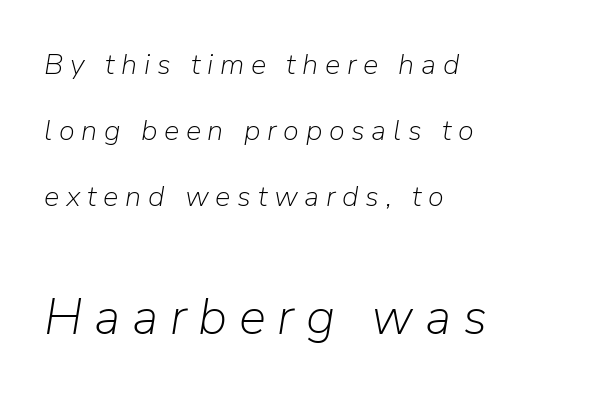
{"italic": "yes", "lean": "right", "slant_degrees": 9, "bold": "no", "weight": "light", "width": "normal", "stroke_contrast": "low", "x_height": "medium", "monospaced": "no", "underline": "no", "align": "left", "line_spacing": "loose", "line_spacing_ratio": 2.27, "letter_spacing": "wide", "letter_spacing_em": 0.23, "larger_block": "second", "size_ratio": 1.76, "glyph_px": 51}
